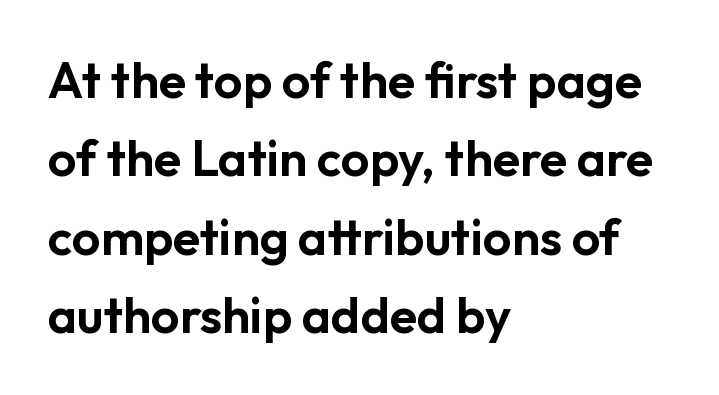
The image shows 50 px sans-serif type, upright; set left-aligned, normal line spacing (1.57x), normal letter spacing, not underlined; low stroke contrast and a medium x-height.
